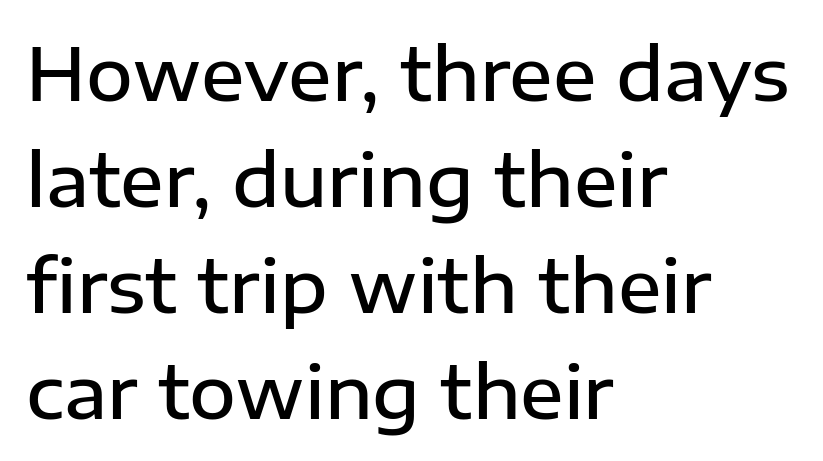
{"serif": "no", "italic": "no", "bold": "semi", "weight": "semibold", "width": "normal", "stroke_contrast": "low", "x_height": "medium", "monospaced": "no", "underline": "no", "align": "left", "line_spacing": "normal", "line_spacing_ratio": 1.47, "letter_spacing": "normal", "letter_spacing_em": 0.0, "glyph_px": 72}
